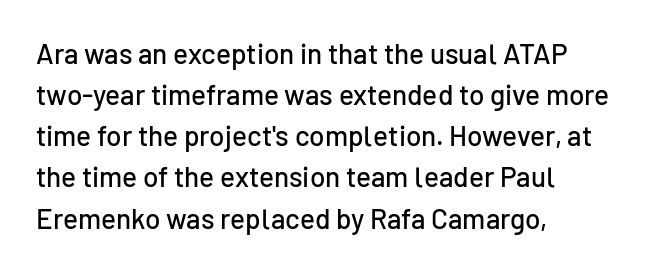
{"serif": "no", "italic": "no", "width": "normal", "stroke_contrast": "low", "x_height": "medium", "monospaced": "no", "underline": "no", "align": "left", "line_spacing": "normal", "line_spacing_ratio": 1.47, "letter_spacing": "normal", "letter_spacing_em": 0.0, "glyph_px": 28}
